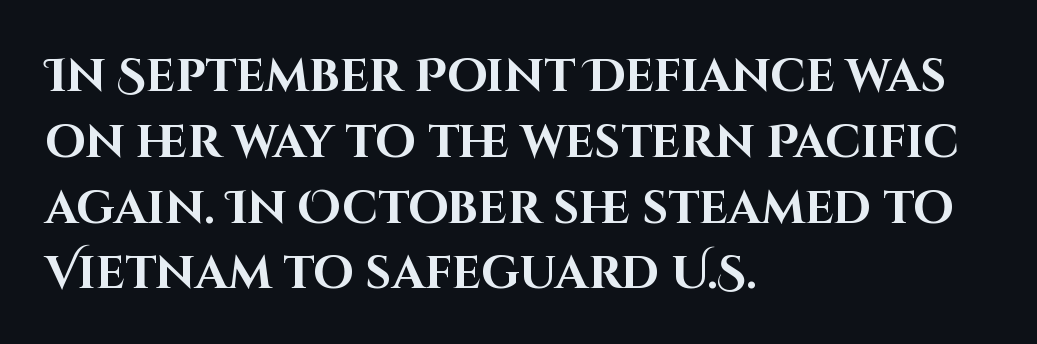
Q: Is the text bold? A: Yes.
Q: Is the text italic (slanted)? A: No, it is upright.
Q: Is the typeface a serif or a sans-serif typeface? A: Sans-serif.
Q: Is the text underlined? A: No.
Q: How is the paragraph aligned? A: Left-aligned.
Q: Is the spacing between letters normal or unusually wide? A: Normal.
Q: Is the spacing between lines tight, normal or loose? A: Normal.
Q: Width (condensed, normal, or wide)? A: Normal.
Q: Stroke contrast? A: High.
Q: x-height? A: Large.
Q: Monospaced? A: No.
